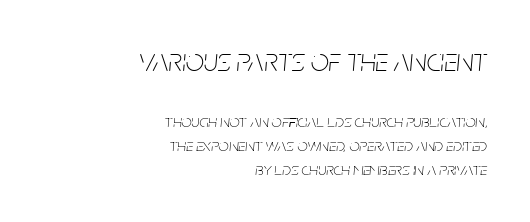
{"italic": "yes", "lean": "right", "slant_degrees": 5, "bold": "no", "weight": "thin", "width": "condensed", "stroke_contrast": "low", "x_height": "large", "monospaced": "no", "underline": "no", "align": "right", "line_spacing": "normal", "line_spacing_ratio": 1.33, "letter_spacing": "normal", "letter_spacing_em": 0.0, "larger_block": "first", "size_ratio": 1.78, "glyph_px": 32}
